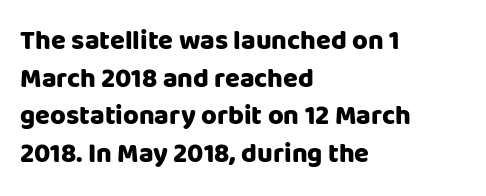
The image shows 27 px bold type, upright; set left-aligned, normal line spacing (1.39x), normal letter spacing, not underlined.
